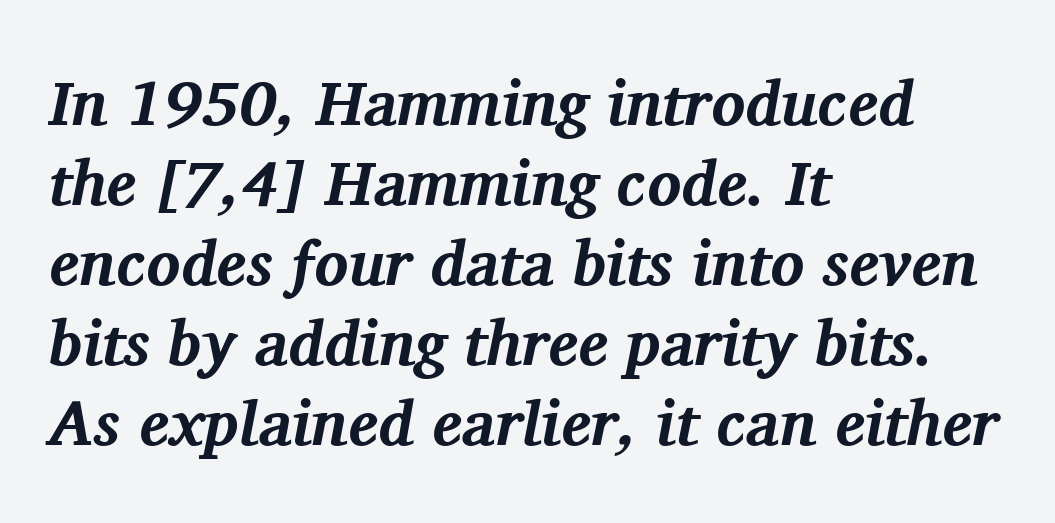
Q: Is the text bold? A: Yes.
Q: Is the text italic (slanted)? A: Yes, it leans right by about 11 degrees.
Q: Is the typeface a serif or a sans-serif typeface? A: Serif.
Q: Is the text underlined? A: No.
Q: How is the paragraph aligned? A: Left-aligned.
Q: Is the spacing between letters normal or unusually wide? A: Normal.
Q: Is the spacing between lines tight, normal or loose? A: Normal.
Q: Width (condensed, normal, or wide)? A: Normal.
Q: Stroke contrast? A: Medium.
Q: x-height? A: Medium.
Q: Monospaced? A: No.
